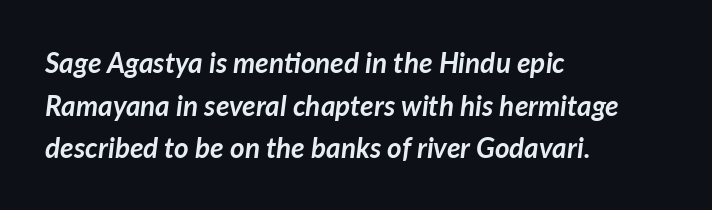
The image shows 28 px semibold type, italic (leaning right); set left-aligned, normal line spacing (1.52x), normal letter spacing, not underlined; low stroke contrast and a medium x-height.
